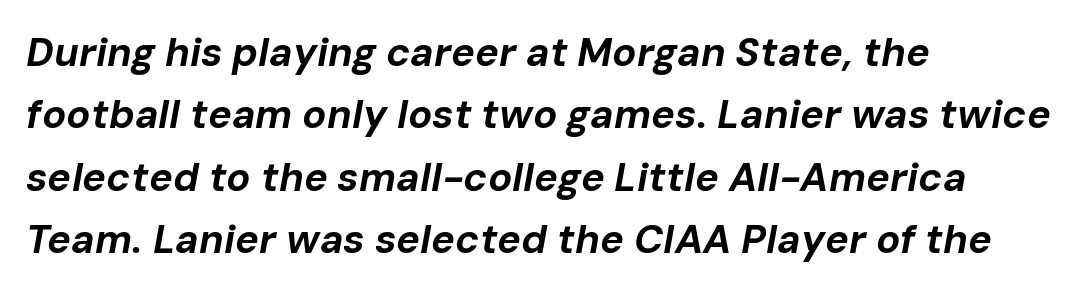
{"italic": "yes", "lean": "right", "slant_degrees": 10, "bold": "yes", "weight": "bold", "width": "normal", "stroke_contrast": "low", "x_height": "medium", "monospaced": "no", "underline": "no", "align": "left", "line_spacing": "normal", "line_spacing_ratio": 1.56, "letter_spacing": "normal", "letter_spacing_em": 0.0, "glyph_px": 40}
